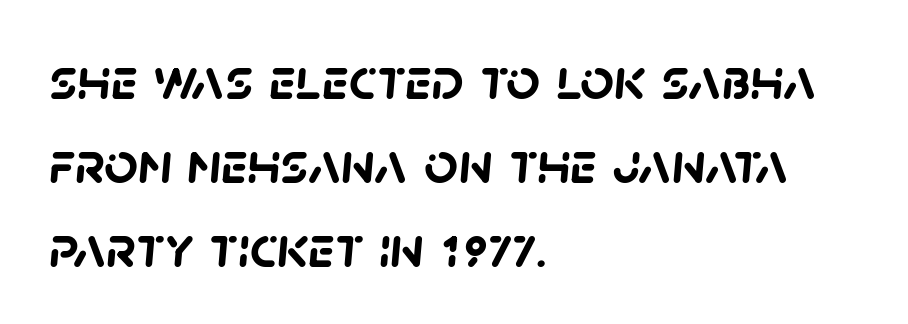
The passage shown has conventional tracking throughout. This rendering employs a face without finishing strokes, i.e., a sans-serif. Notice how descenders clear the ascenders below comfortably — that's standard leading. The foot of each line stays bare and open.
